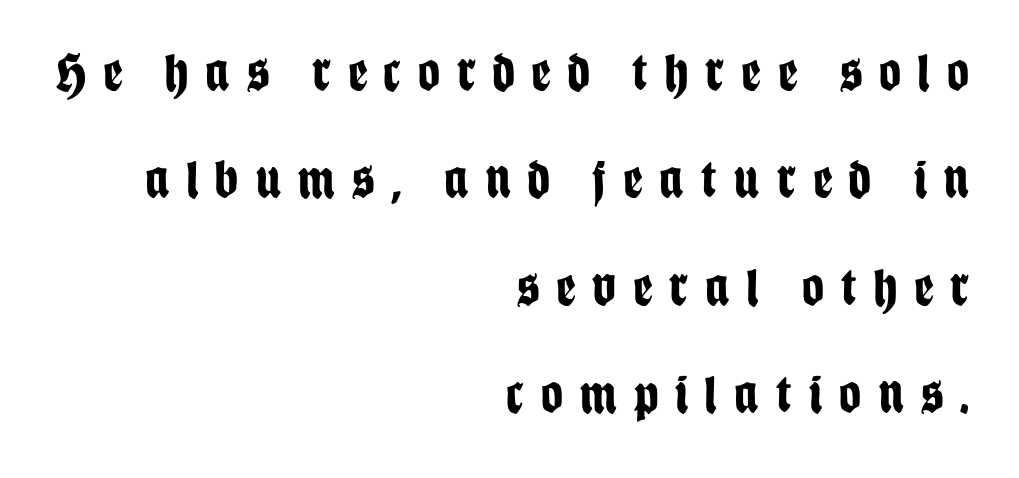
Q: Is the text bold? A: Yes.
Q: Is the text italic (slanted)? A: No, it is upright.
Q: Is the typeface a serif or a sans-serif typeface? A: Sans-serif.
Q: Is the text underlined? A: No.
Q: How is the paragraph aligned? A: Right-aligned.
Q: Is the spacing between letters normal or unusually wide? A: Unusually wide.
Q: Is the spacing between lines tight, normal or loose? A: Loose.
Q: Width (condensed, normal, or wide)? A: Condensed.
Q: Stroke contrast? A: Low.
Q: x-height? A: Large.
Q: Monospaced? A: No.
